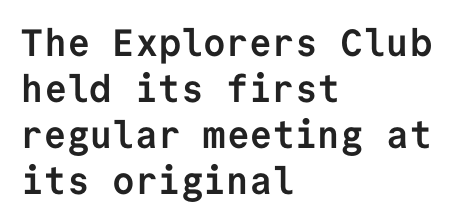
{"serif": "no", "italic": "no", "bold": "yes", "weight": "semibold", "width": "normal", "stroke_contrast": "low", "x_height": "medium", "monospaced": "yes", "underline": "no", "align": "left", "line_spacing_ratio": 1.21, "letter_spacing": "normal", "letter_spacing_em": 0.0, "glyph_px": 38}
